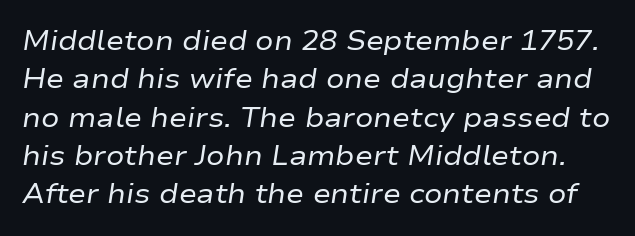
{"italic": "yes", "lean": "right", "slant_degrees": 9, "bold": "no", "underline": "no", "line_spacing": "normal", "line_spacing_ratio": 1.42, "letter_spacing": "normal", "letter_spacing_em": 0.0, "glyph_px": 27}
